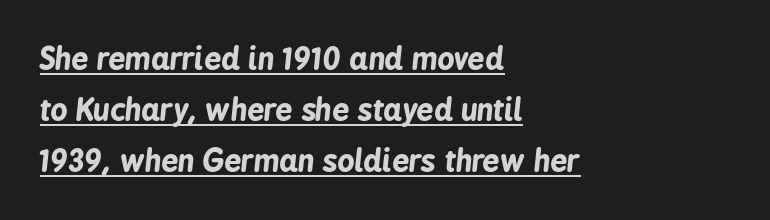
The image shows 30 px bold, condensed type, italic (leaning right); set left-aligned, normal line spacing (1.7x), normal letter spacing, underlined; low stroke contrast and a medium x-height.
